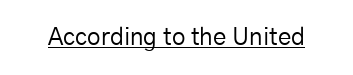
Underlined type. When letters stand straight like this, we call the style roman or upright. The line texture is even and compact thanks to regular tracking. The strokes carry an ordinary text weight at most.
